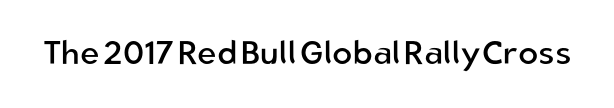
{"serif": "no", "italic": "no", "bold": "no", "weight": "regular", "width": "normal", "stroke_contrast": "low", "x_height": "medium", "monospaced": "no", "underline": "no", "letter_spacing": "normal", "letter_spacing_em": 0.0, "glyph_px": 33}
